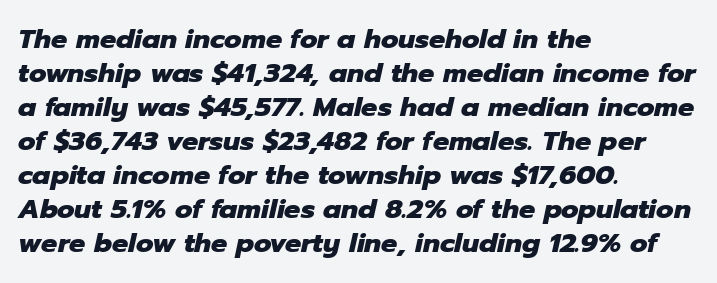
The image shows 27 px bold type, italic (leaning right); set left-aligned, normal line spacing (1.26x), normal letter spacing, not underlined.
